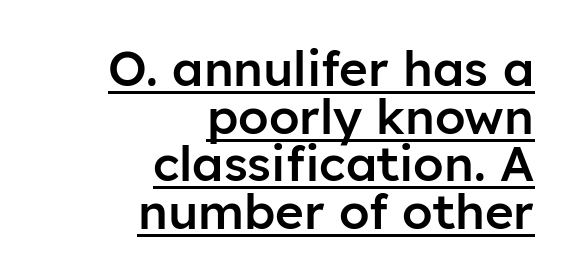
The image shows 49 px semibold sans-serif type, upright; set right-aligned, tight line spacing (0.97x), normal letter spacing, underlined; low stroke contrast and a medium x-height.
